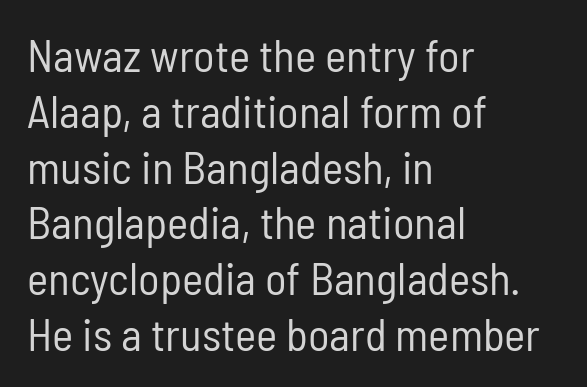
Rule under the text: the space is simply empty. The passage shown is typeset with a sans-serif family. The weight would be labelled regular, book, light, or lighter still. This is the regular roman posture of the typeface. This sample has the flowing, uneven cadence of proportional lettering.
